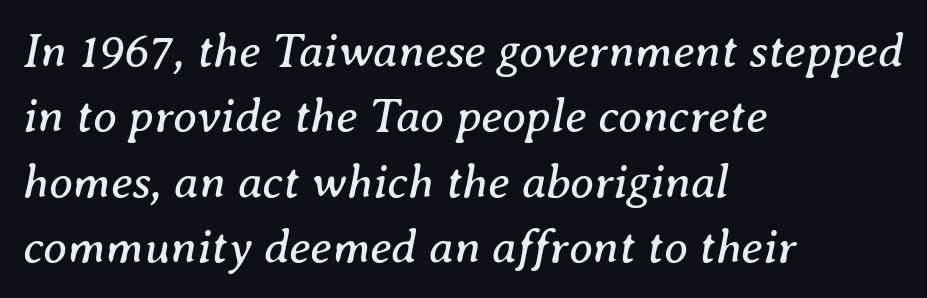
The image shows 48 px regular-weight serif type, italic (leaning right); set left-aligned, normal line spacing (1.36x), normal letter spacing, not underlined; medium stroke contrast and a medium x-height.
